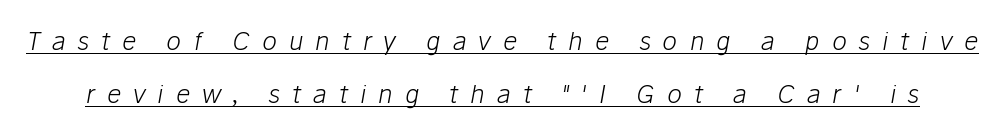
Q: Is the text bold? A: No.
Q: Is the text italic (slanted)? A: Yes, it leans right by about 10 degrees.
Q: Is the text underlined? A: Yes.
Q: Is the spacing between letters normal or unusually wide? A: Unusually wide.
Q: Is the spacing between lines tight, normal or loose? A: Loose.
